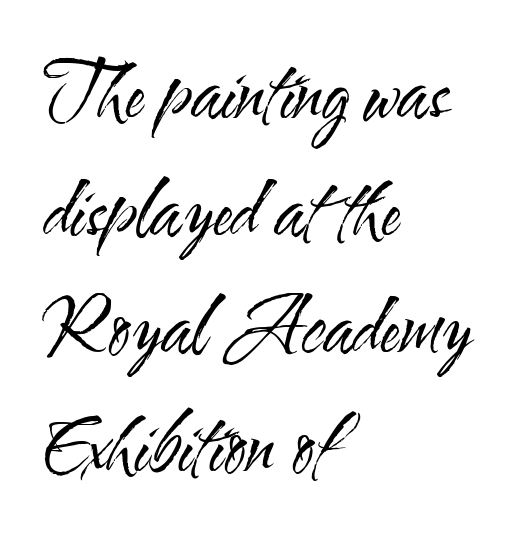
{"serif": "no", "bold": "no", "weight": "regular", "width": "condensed", "stroke_contrast": "medium", "x_height": "small", "monospaced": "no", "underline": "no", "align": "left", "line_spacing": "normal", "line_spacing_ratio": 1.59, "letter_spacing": "normal", "letter_spacing_em": 0.0, "glyph_px": 74}
